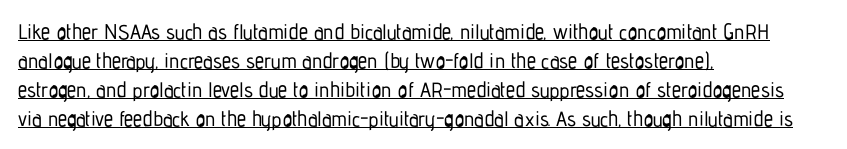
Is the block centered? No — it sits flush against the left margin. The lines sit at an ordinary, default distance from one another. When letters stand straight like this, we call the style roman or upright. In designer terms, the underline attribute is active on this setting. Nobody touched the tracking dial on this one.
